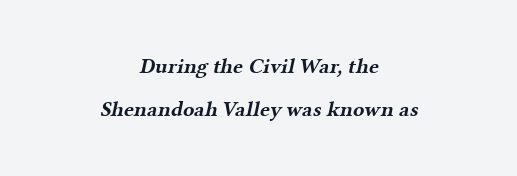
{"bold": "yes", "underline": "no", "align": "center", "line_spacing": "loose", "line_spacing_ratio": 2.03, "letter_spacing": "normal", "letter_spacing_em": 0.0, "glyph_px": 21}
